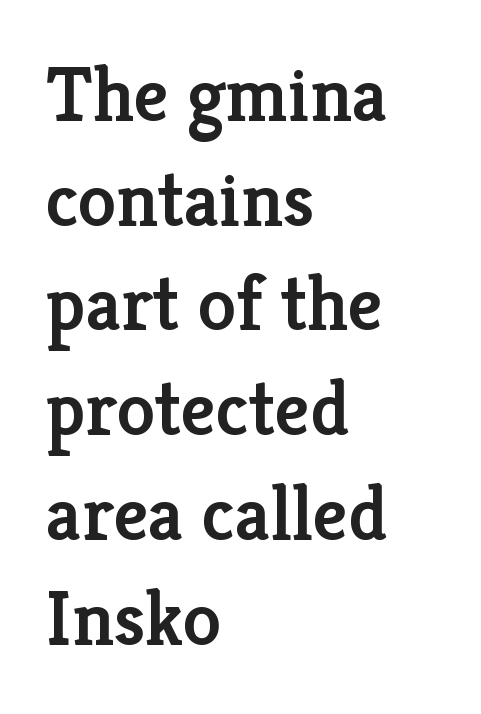
{"serif": "yes", "italic": "no", "bold": "semi", "weight": "semibold", "width": "normal", "stroke_contrast": "low", "x_height": "medium", "monospaced": "no", "underline": "no", "align": "left", "line_spacing": "normal", "line_spacing_ratio": 1.36, "letter_spacing": "normal", "letter_spacing_em": 0.0, "glyph_px": 77}
